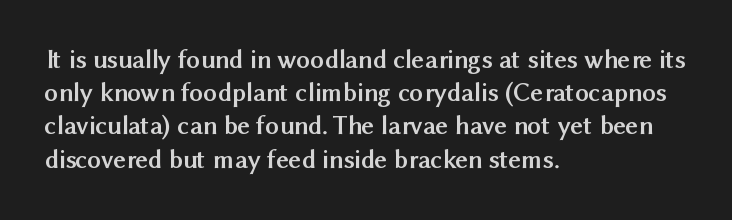
Q: Is the text bold? A: Yes.
Q: Is the text italic (slanted)? A: No, it is upright.
Q: Is the text underlined? A: No.
Q: How is the paragraph aligned? A: Left-aligned.
Q: Is the spacing between letters normal or unusually wide? A: Normal.
